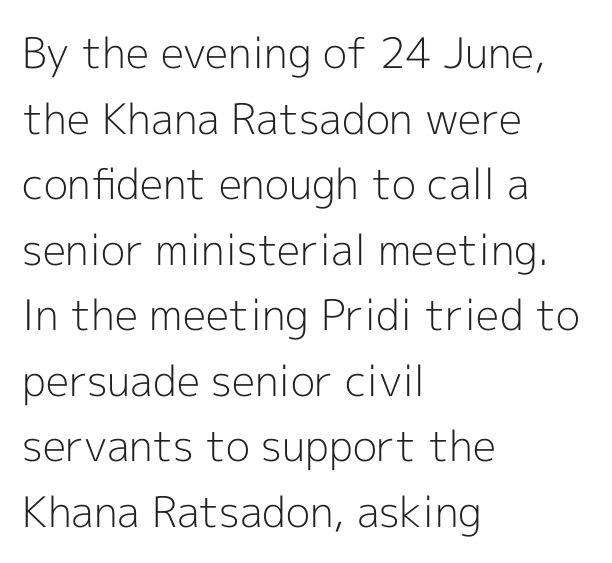
Q: Is the text bold? A: No.
Q: Is the text italic (slanted)? A: No, it is upright.
Q: Is the typeface a serif or a sans-serif typeface? A: Sans-serif.
Q: Is the text underlined? A: No.
Q: How is the paragraph aligned? A: Left-aligned.
Q: Is the spacing between letters normal or unusually wide? A: Normal.
Q: Is the spacing between lines tight, normal or loose? A: Normal.
Q: Width (condensed, normal, or wide)? A: Normal.
Q: x-height? A: Medium.
Q: Monospaced? A: No.
